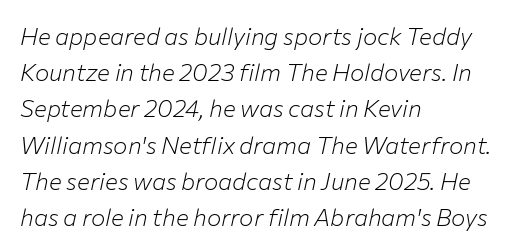
The image shows 24 px text type, italic (leaning right); set left-aligned, normal line spacing (1.51x), normal letter spacing, not underlined.
